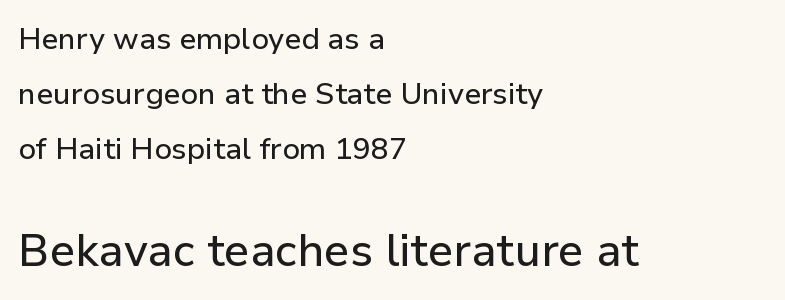
{"serif": "no", "italic": "no", "width": "normal", "stroke_contrast": "low", "x_height": "medium", "monospaced": "no", "underline": "no", "align": "left", "line_spacing_ratio": 1.84, "letter_spacing": "normal", "letter_spacing_em": 0.0, "larger_block": "second", "size_ratio": 1.5, "glyph_px": 45}
